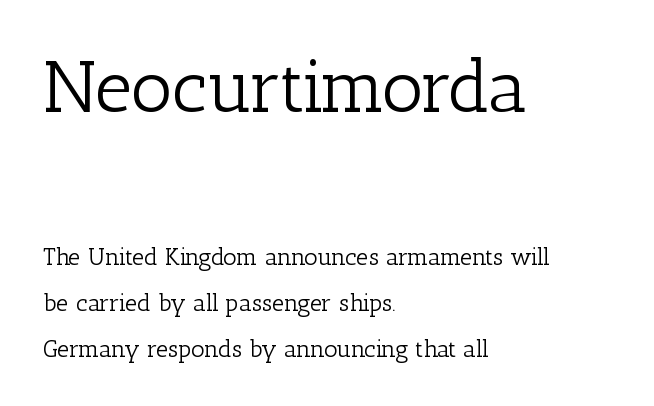
{"serif": "yes", "italic": "no", "bold": "no", "weight": "light", "width": "normal", "stroke_contrast": "low", "x_height": "medium", "monospaced": "no", "underline": "no", "align": "left", "line_spacing": "loose", "line_spacing_ratio": 1.92, "letter_spacing": "normal", "letter_spacing_em": 0.0, "larger_block": "first", "size_ratio": 3.04, "glyph_px": 73}
